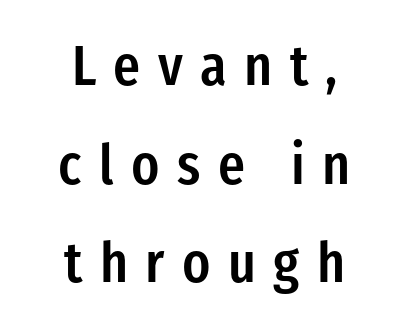
Q: Is the text bold? A: Semi-bold.
Q: Is the text italic (slanted)? A: No, it is upright.
Q: Is the typeface a serif or a sans-serif typeface? A: Sans-serif.
Q: Is the text underlined? A: No.
Q: How is the paragraph aligned? A: Centered.
Q: Is the spacing between letters normal or unusually wide? A: Unusually wide.
Q: Width (condensed, normal, or wide)? A: Condensed.
Q: Stroke contrast? A: Low.
Q: x-height? A: Medium.
Q: Monospaced? A: No.
